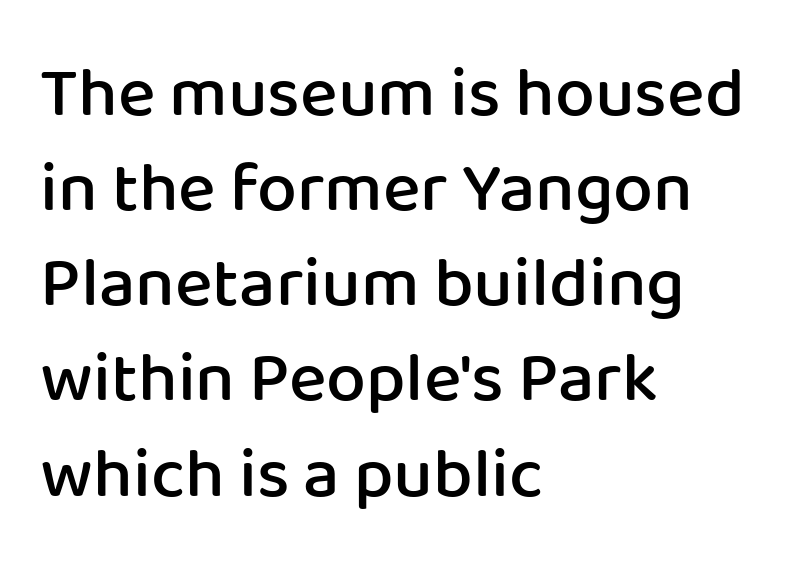
Q: Is the text bold? A: Semi-bold.
Q: Is the text italic (slanted)? A: No, it is upright.
Q: Is the typeface a serif or a sans-serif typeface? A: Sans-serif.
Q: Is the text underlined? A: No.
Q: How is the paragraph aligned? A: Left-aligned.
Q: Is the spacing between letters normal or unusually wide? A: Normal.
Q: Is the spacing between lines tight, normal or loose? A: Normal.
Q: Width (condensed, normal, or wide)? A: Normal.
Q: Stroke contrast? A: Low.
Q: x-height? A: Medium.
Q: Monospaced? A: No.
